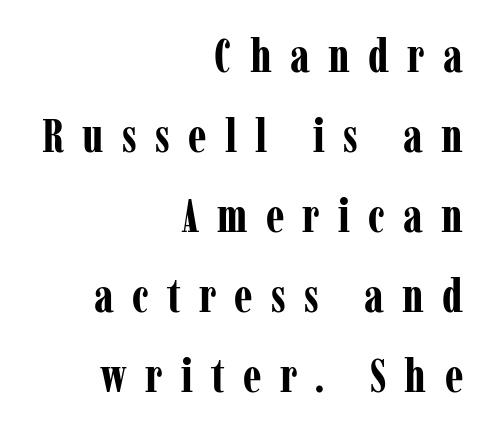
The image shows 47 px bold, condensed serif type, upright; set right-aligned, normal line spacing (1.7x), unusually wide letter spacing (+0.39 em), not underlined; low stroke contrast and a medium x-height.
